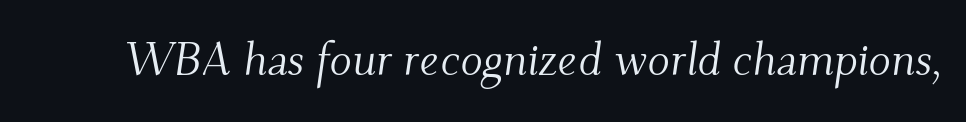
The image shows 46 px light serif type, italic (leaning right); set normal letter spacing, not underlined; medium stroke contrast and a small x-height.
